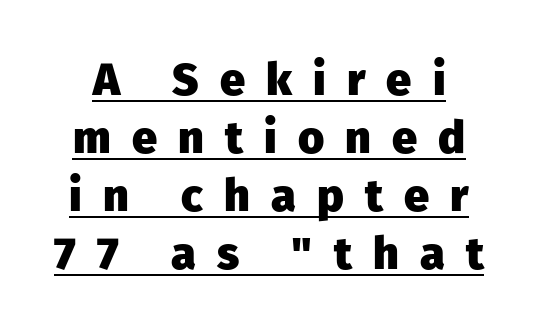
The tracking jumps out immediately: characters are airy and widely separated. Vertical spacing — default. The letters carry no serifs — their stems end cleanly without finishing strokes. Each letter keeps its own natural width here, so spacing adapts to shape. The specimen includes a rule beneath the text block's lines.
